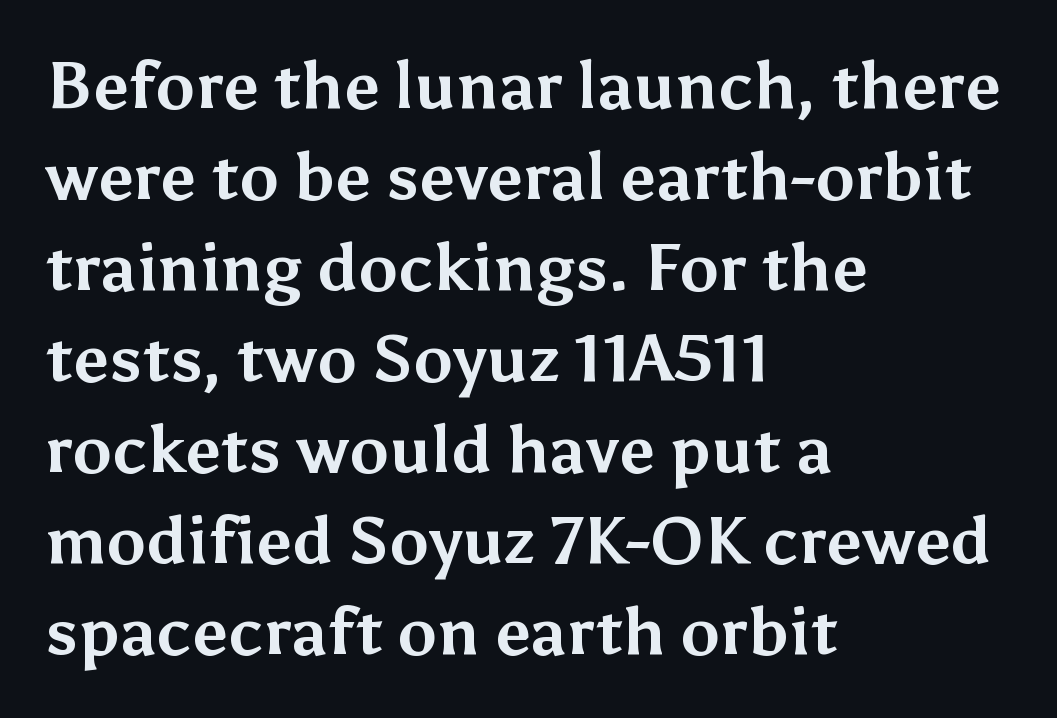
The image shows 66 px bold sans-serif type, upright; set left-aligned, normal line spacing (1.38x), normal letter spacing, not underlined; medium stroke contrast and a medium x-height.
